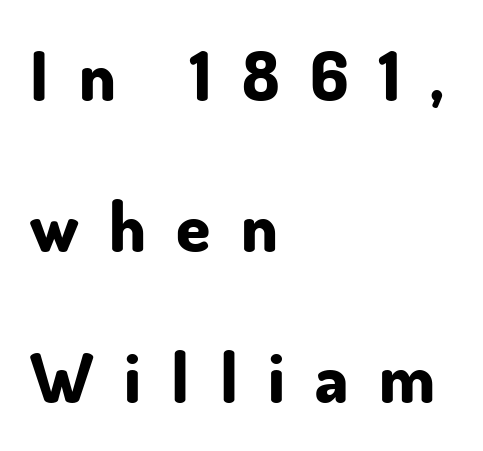
{"serif": "no", "italic": "no", "bold": "yes", "weight": "bold", "width": "normal", "stroke_contrast": "low", "x_height": "small", "monospaced": "no", "underline": "no", "align": "left", "line_spacing": "loose", "line_spacing_ratio": 2.19, "letter_spacing": "wide", "letter_spacing_em": 0.44, "glyph_px": 69}
